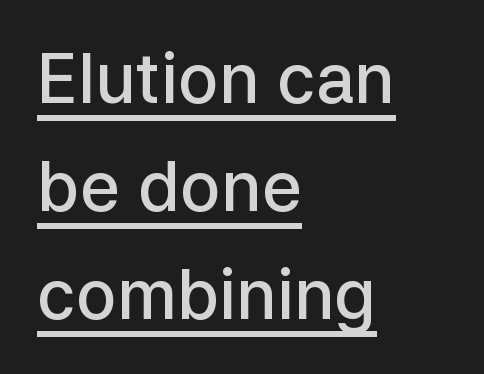
The image shows 68 px semibold sans-serif type, upright; set left-aligned, normal line spacing (1.59x), normal letter spacing, underlined; low stroke contrast and a medium x-height.
